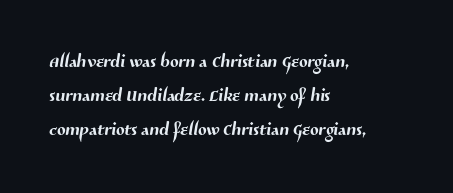
{"underline": "no", "align": "left", "line_spacing": "normal", "line_spacing_ratio": 1.37, "letter_spacing": "normal", "letter_spacing_em": 0.0, "glyph_px": 25}
